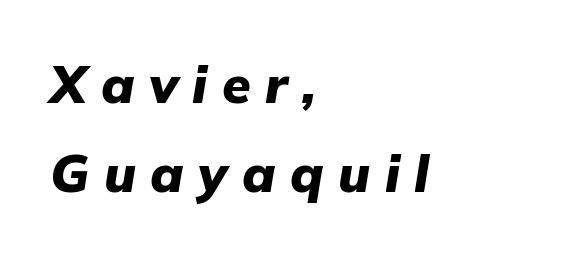
Q: Is the text bold? A: Yes.
Q: Is the text italic (slanted)? A: Yes, it leans right by about 9 degrees.
Q: Is the text underlined? A: No.
Q: How is the paragraph aligned? A: Left-aligned.
Q: Is the spacing between letters normal or unusually wide? A: Unusually wide.
Q: Width (condensed, normal, or wide)? A: Normal.
Q: Stroke contrast? A: Low.
Q: x-height? A: Medium.
Q: Monospaced? A: No.
